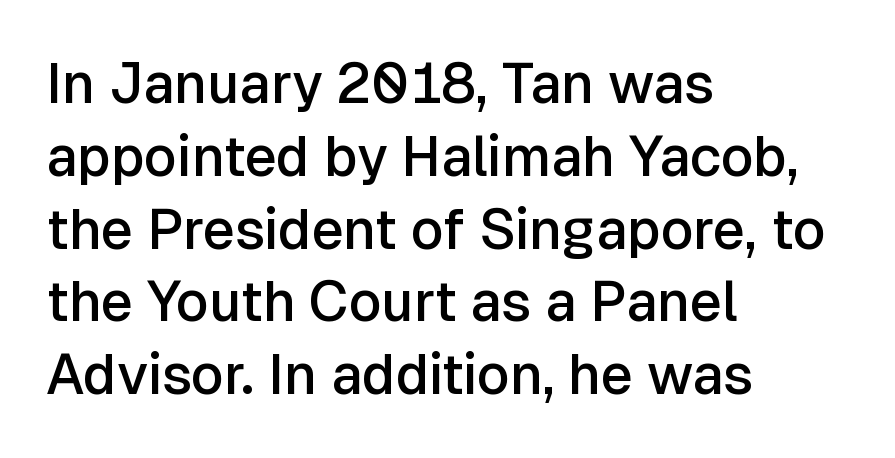
The image shows 56 px semibold sans-serif type, upright; set left-aligned, normal line spacing (1.3x), normal letter spacing, not underlined; low stroke contrast and a medium x-height.
